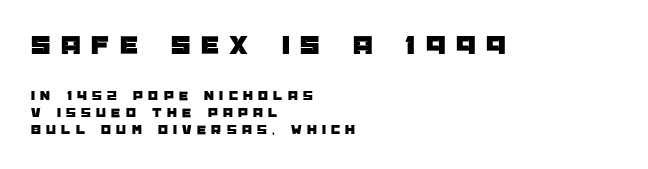
{"serif": "no", "italic": "no", "width": "normal", "stroke_contrast": "low", "x_height": "large", "monospaced": "no", "underline": "no", "align": "left", "line_spacing_ratio": 1.23, "letter_spacing": "wide", "letter_spacing_em": 0.38, "larger_block": "first", "size_ratio": 2.0, "glyph_px": 28}
